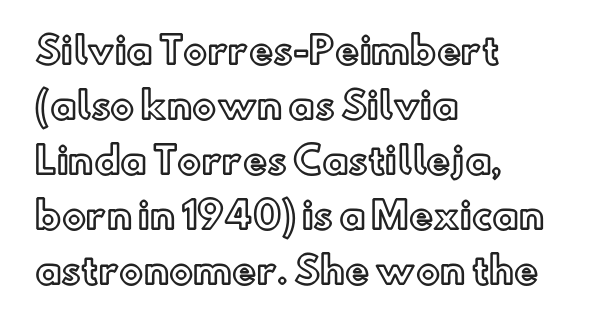
{"italic": "no", "width": "normal", "x_height": "small", "monospaced": "no", "underline": "no", "align": "left", "line_spacing": "normal", "line_spacing_ratio": 1.53, "letter_spacing": "normal", "letter_spacing_em": 0.0, "glyph_px": 36}
